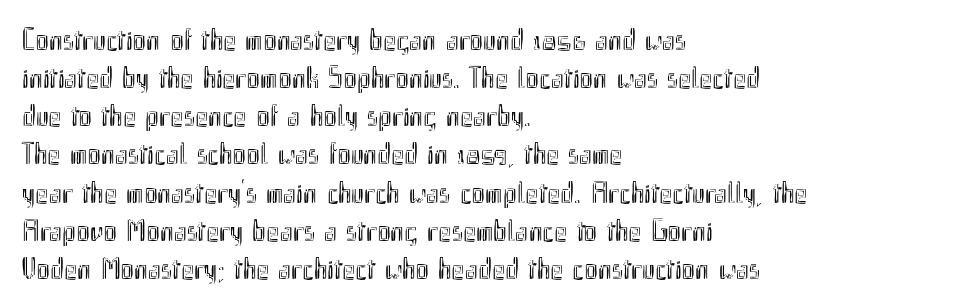
Q: Is the text italic (slanted)? A: No, it is upright.
Q: Is the text underlined? A: No.
Q: How is the paragraph aligned? A: Left-aligned.
Q: Is the spacing between letters normal or unusually wide? A: Normal.
Q: Width (condensed, normal, or wide)? A: Condensed.
Q: x-height? A: Small.
Q: Monospaced? A: No.
